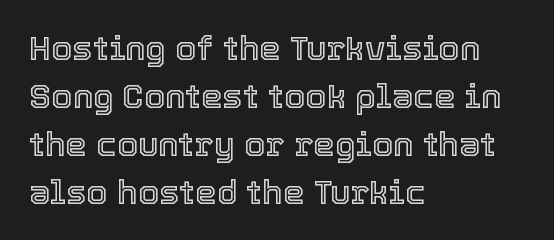
{"italic": "no", "width": "normal", "x_height": "medium", "monospaced": "no", "underline": "no", "align": "left", "line_spacing": "normal", "line_spacing_ratio": 1.41, "letter_spacing": "normal", "letter_spacing_em": 0.0, "glyph_px": 34}
